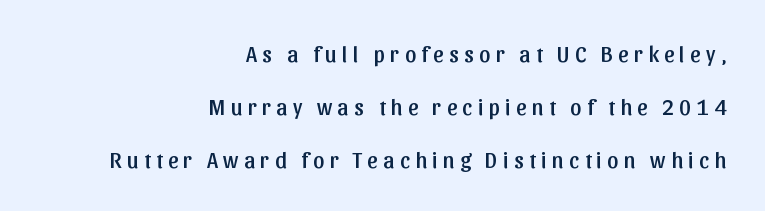
{"italic": "no", "underline": "no", "align": "right", "line_spacing": "loose", "line_spacing_ratio": 2.4, "letter_spacing": "wide", "letter_spacing_em": 0.25, "glyph_px": 22}
